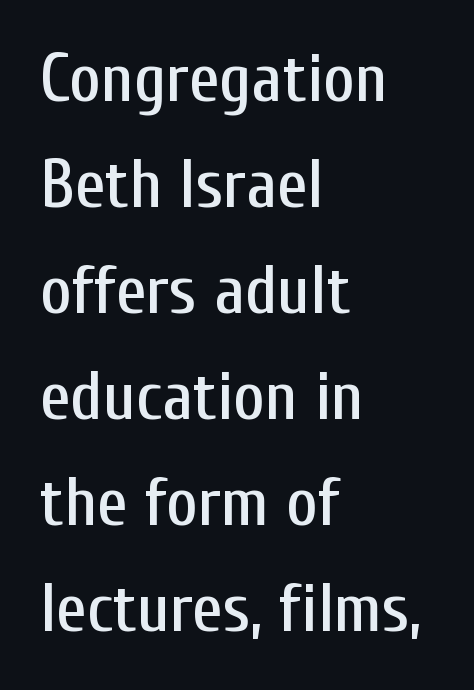
Q: Is the text italic (slanted)? A: No, it is upright.
Q: Is the typeface a serif or a sans-serif typeface? A: Sans-serif.
Q: Is the text underlined? A: No.
Q: How is the paragraph aligned? A: Left-aligned.
Q: Is the spacing between letters normal or unusually wide? A: Normal.
Q: Is the spacing between lines tight, normal or loose? A: Normal.
Q: Width (condensed, normal, or wide)? A: Condensed.
Q: Stroke contrast? A: Low.
Q: x-height? A: Medium.
Q: Monospaced? A: No.
